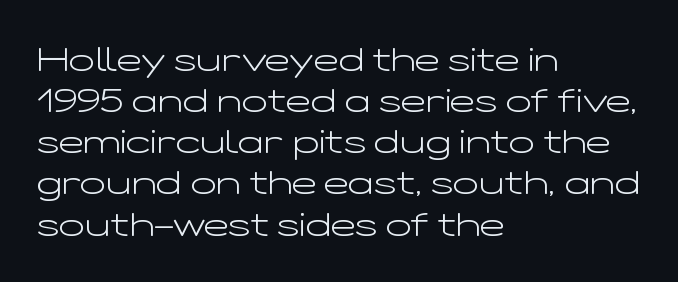
Q: Is the text bold? A: No.
Q: Is the text italic (slanted)? A: No, it is upright.
Q: Is the typeface a serif or a sans-serif typeface? A: Sans-serif.
Q: Is the text underlined? A: No.
Q: How is the paragraph aligned? A: Left-aligned.
Q: Is the spacing between letters normal or unusually wide? A: Normal.
Q: Width (condensed, normal, or wide)? A: Wide.
Q: Stroke contrast? A: Low.
Q: x-height? A: Medium.
Q: Monospaced? A: No.
